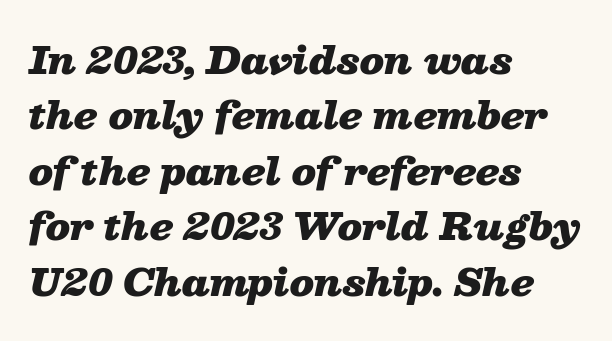
{"italic": "yes", "lean": "right", "slant_degrees": 13, "bold": "yes", "weight": "heavy", "width": "wide", "stroke_contrast": "low", "x_height": "medium", "monospaced": "no", "underline": "no", "align": "left", "line_spacing": "normal", "line_spacing_ratio": 1.54, "letter_spacing": "normal", "letter_spacing_em": 0.0, "glyph_px": 36}
